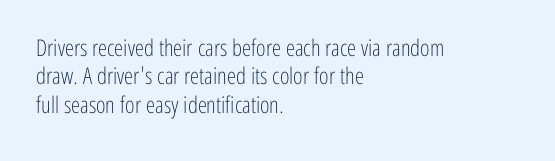
Q: Is the text bold? A: No.
Q: Is the text italic (slanted)? A: No, it is upright.
Q: Is the text underlined? A: No.
Q: How is the paragraph aligned? A: Left-aligned.
Q: Is the spacing between letters normal or unusually wide? A: Normal.
